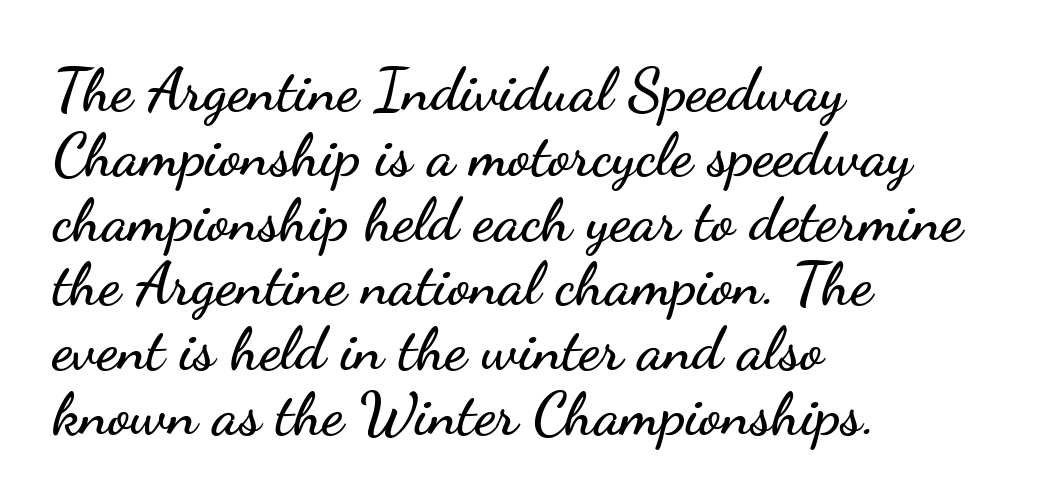
The image shows 60 px wide sans-serif type; set left-aligned, tight line spacing (1.08x), normal letter spacing, not underlined; low stroke contrast and a small x-height.
